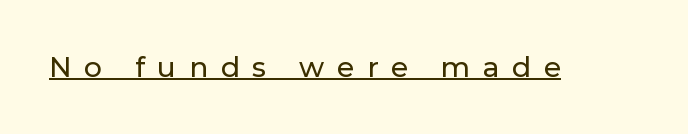
{"serif": "no", "italic": "no", "width": "normal", "stroke_contrast": "low", "x_height": "medium", "monospaced": "no", "underline": "yes", "letter_spacing": "wide", "letter_spacing_em": 0.45, "glyph_px": 28}
